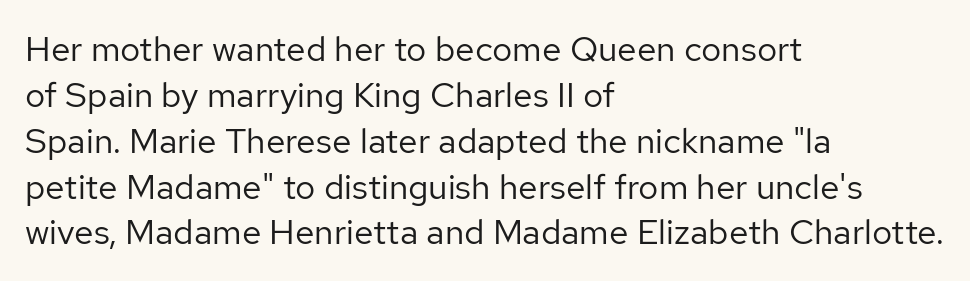
Q: Is the text bold? A: No.
Q: Is the text italic (slanted)? A: No, it is upright.
Q: Is the typeface a serif or a sans-serif typeface? A: Sans-serif.
Q: Is the text underlined? A: No.
Q: How is the paragraph aligned? A: Left-aligned.
Q: Is the spacing between letters normal or unusually wide? A: Normal.
Q: Is the spacing between lines tight, normal or loose? A: Normal.
Q: Width (condensed, normal, or wide)? A: Normal.
Q: Stroke contrast? A: Low.
Q: x-height? A: Medium.
Q: Monospaced? A: No.
